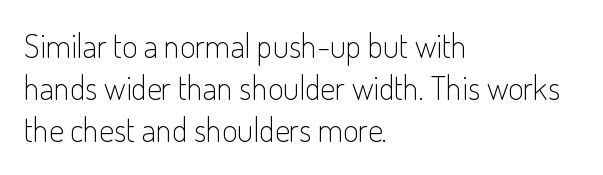
Q: Is the text bold? A: No.
Q: Is the text italic (slanted)? A: No, it is upright.
Q: Is the typeface a serif or a sans-serif typeface? A: Sans-serif.
Q: Is the text underlined? A: No.
Q: How is the paragraph aligned? A: Left-aligned.
Q: Is the spacing between letters normal or unusually wide? A: Normal.
Q: Is the spacing between lines tight, normal or loose? A: Normal.
Q: Width (condensed, normal, or wide)? A: Condensed.
Q: Stroke contrast? A: Low.
Q: x-height? A: Small.
Q: Monospaced? A: No.
